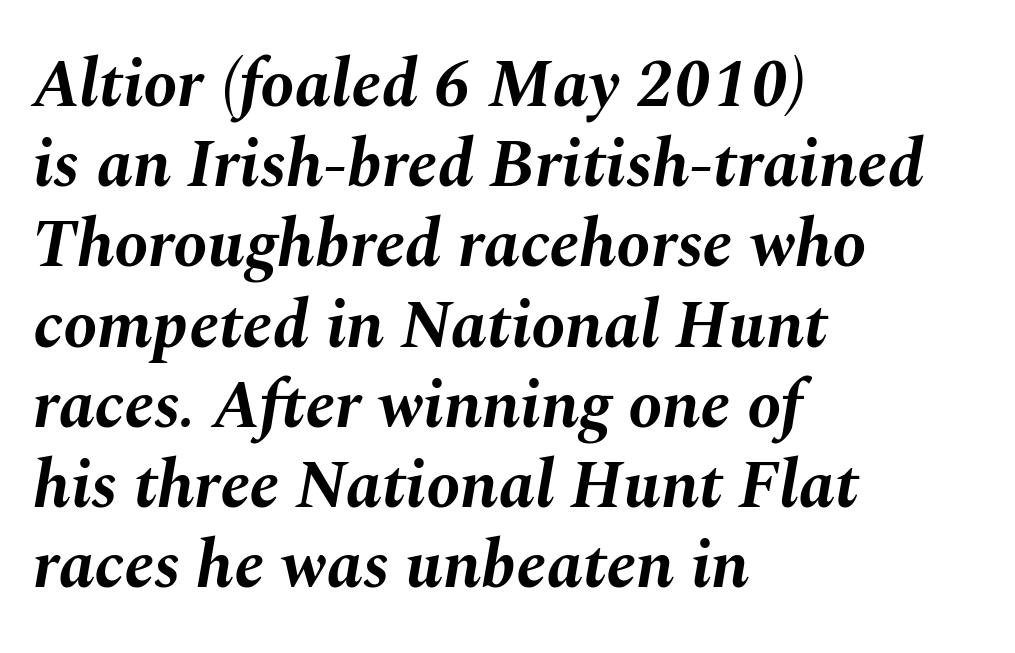
The image shows 68 px bold type, italic (leaning right); set left-aligned, line spacing 1.18x, normal letter spacing, not underlined; medium stroke contrast and a medium x-height.
